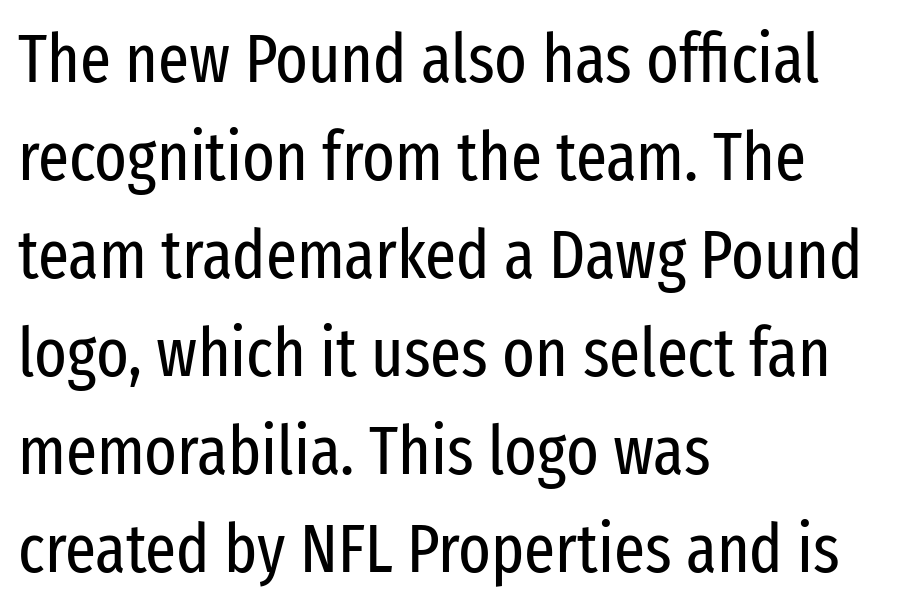
The font is comparable to plain body text, perhaps lighter. The rendering keeps characters at their native spacing. The space beneath each line is pristine and unruled. Caption: multi-line text, flush left, ragged right. The line-height multiplier appears to be the usual default.
